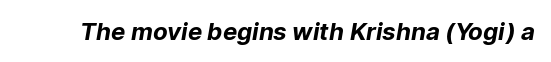
{"bold": "yes", "underline": "no", "letter_spacing": "normal", "letter_spacing_em": 0.0, "glyph_px": 24}
